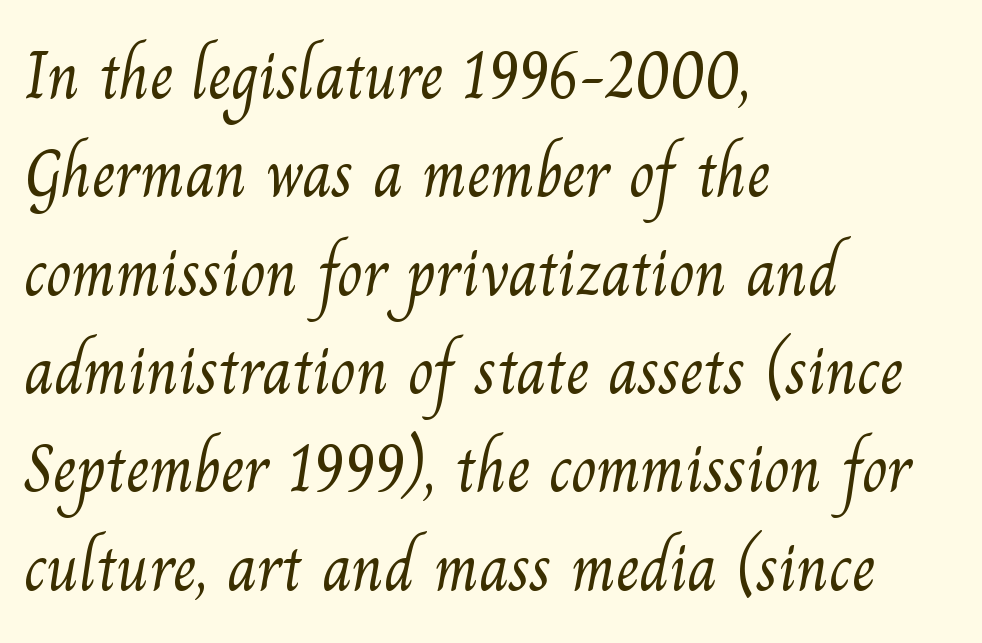
Rule under the text: the space is simply empty. The face used here is proportionally spaced, like ordinary book or web type. These glyphs show unthickened strokes, regular width or finer. This rendering uses left alignment, leaving the right contour irregular.
